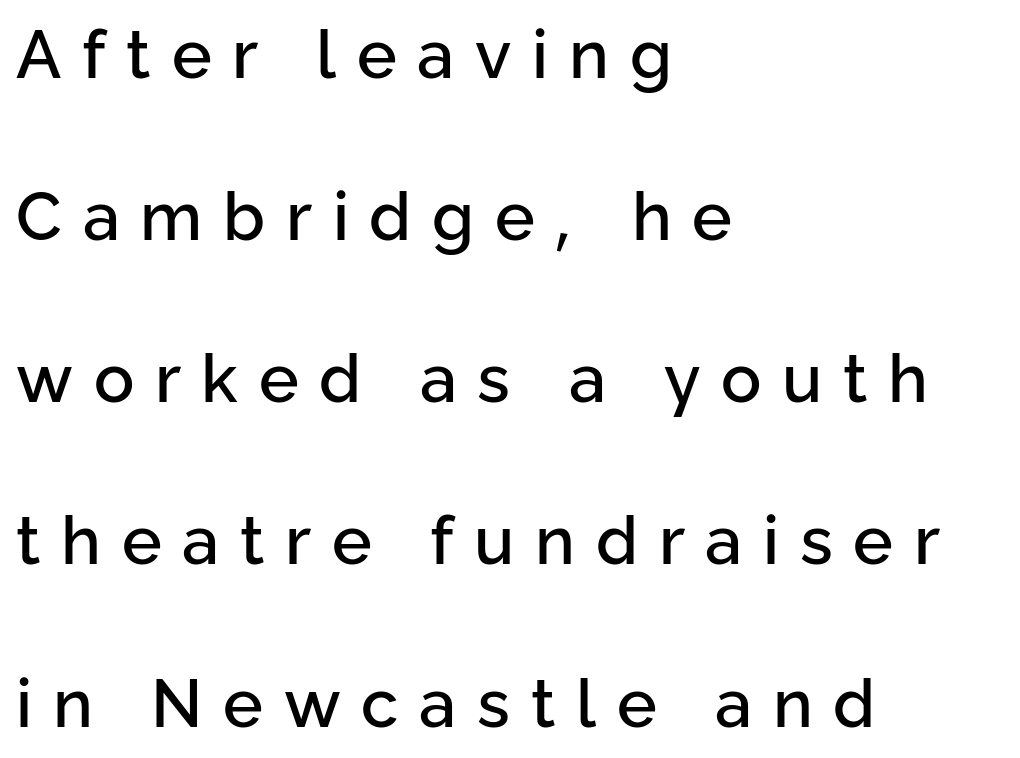
Q: Is the text italic (slanted)? A: No, it is upright.
Q: Is the typeface a serif or a sans-serif typeface? A: Sans-serif.
Q: Is the text underlined? A: No.
Q: How is the paragraph aligned? A: Left-aligned.
Q: Is the spacing between letters normal or unusually wide? A: Unusually wide.
Q: Is the spacing between lines tight, normal or loose? A: Loose.
Q: Width (condensed, normal, or wide)? A: Normal.
Q: Stroke contrast? A: Low.
Q: x-height? A: Medium.
Q: Monospaced? A: No.
